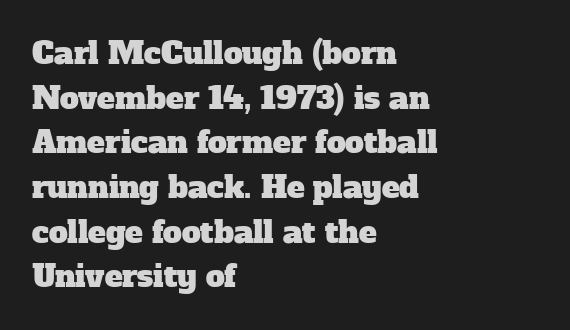
Teacher's note: observe the even left margin — that is flush-left alignment. Descenders are the only things crossing below the line. Honestly, the row spacing looks completely unremarkable. These lines are rendered in a variable-pitch font. This rendering leaves character spacing at its baseline value. What kind of face is this? One with serifs.
